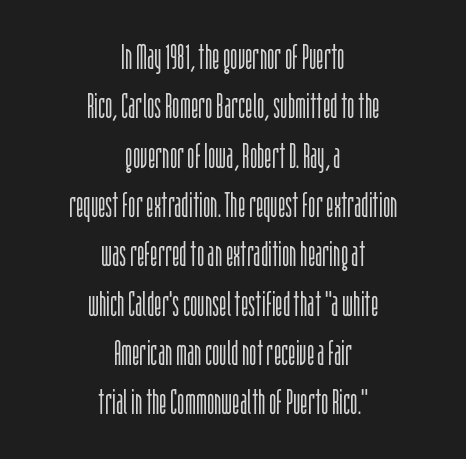
The image shows 35 px light, condensed sans-serif type, upright; set centered, normal line spacing (1.41x), normal letter spacing, not underlined; low stroke contrast and a large x-height.
